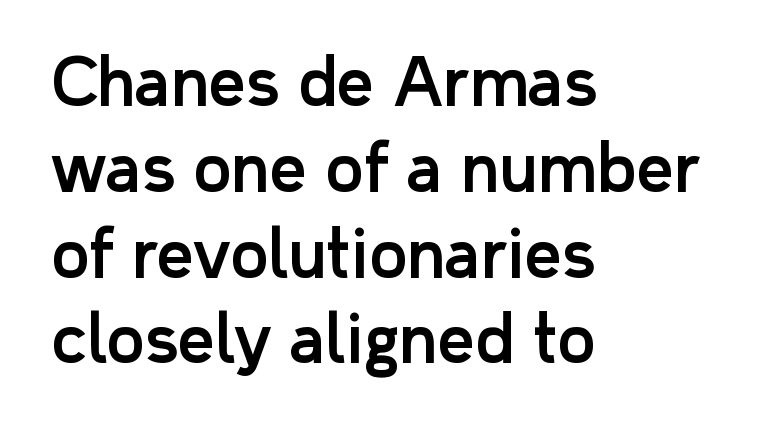
The setting favours the left margin, as ordinary paragraphs usually do. Note the varied advance widths — an 'i' is clearly narrower than an 'm'. Look at the tracking — it's just the regular setting, nothing added. Does the type have serifs? No, each stem ends abruptly. Does the lettering tilt? It doesn't — this is upright. The vertical gap from one line to the next is medium.
